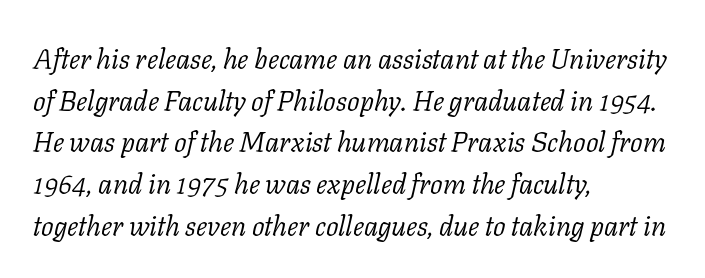
Q: Is the text bold? A: No.
Q: Is the text italic (slanted)? A: Yes, it leans right by about 11 degrees.
Q: Is the typeface a serif or a sans-serif typeface? A: Serif.
Q: Is the text underlined? A: No.
Q: How is the paragraph aligned? A: Left-aligned.
Q: Is the spacing between letters normal or unusually wide? A: Normal.
Q: Is the spacing between lines tight, normal or loose? A: Normal.
Q: Width (condensed, normal, or wide)? A: Normal.
Q: Stroke contrast? A: Low.
Q: x-height? A: Medium.
Q: Monospaced? A: No.
